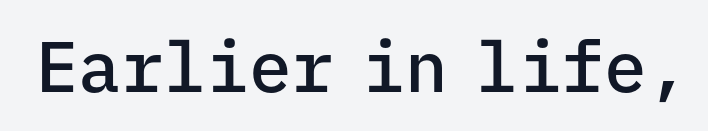
{"serif": "no", "italic": "no", "bold": "semi", "weight": "semibold", "width": "normal", "stroke_contrast": "low", "x_height": "medium", "monospaced": "yes", "underline": "no", "letter_spacing": "normal", "letter_spacing_em": 0.0, "glyph_px": 71}
